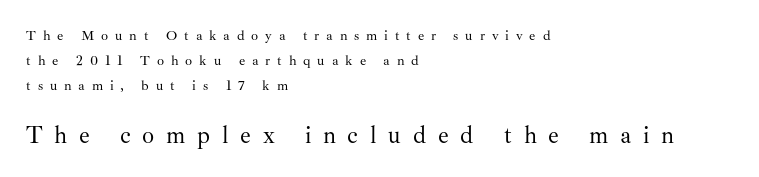
{"italic": "no", "bold": "no", "underline": "no", "align": "left", "line_spacing_ratio": 1.77, "letter_spacing": "wide", "letter_spacing_em": 0.49, "larger_block": "second", "size_ratio": 1.71, "glyph_px": 24}
